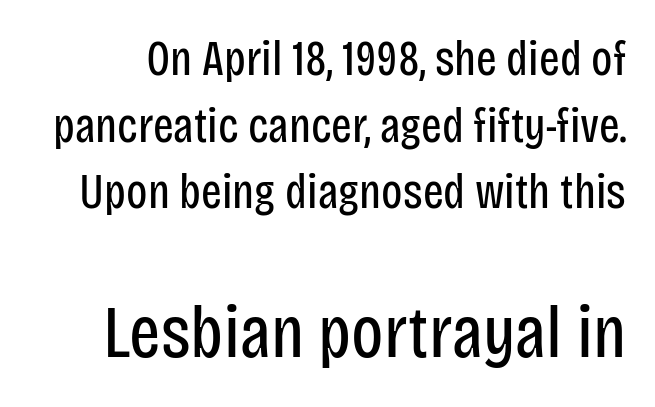
{"serif": "no", "italic": "no", "bold": "no", "weight": "regular", "width": "condensed", "stroke_contrast": "low", "x_height": "large", "monospaced": "no", "underline": "no", "line_spacing": "normal", "line_spacing_ratio": 1.36, "letter_spacing": "normal", "letter_spacing_em": 0.0, "larger_block": "second", "size_ratio": 1.51, "glyph_px": 74}
